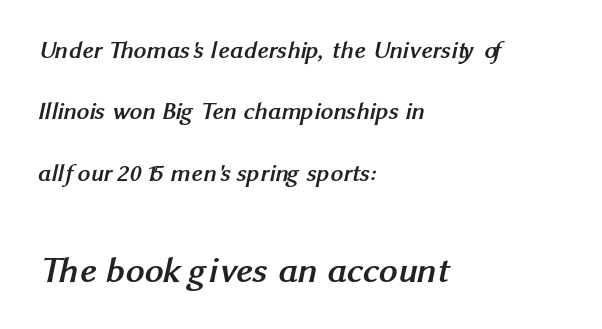
Q: Is the text bold? A: Yes.
Q: Is the typeface a serif or a sans-serif typeface? A: Sans-serif.
Q: Is the text underlined? A: No.
Q: How is the paragraph aligned? A: Left-aligned.
Q: Is the spacing between letters normal or unusually wide? A: Normal.
Q: Is the spacing between lines tight, normal or loose? A: Loose.
Q: Which block of text is set in a larger size, the first (top) or the second (bottom)? A: The second (bottom) one.
Q: Width (condensed, normal, or wide)? A: Normal.
Q: Stroke contrast? A: Medium.
Q: x-height? A: Medium.
Q: Monospaced? A: No.
